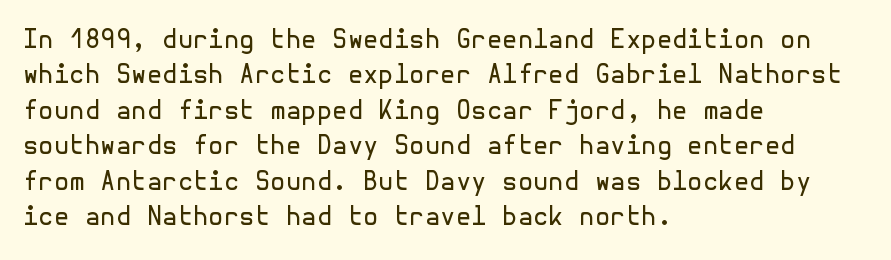
Q: Is the text bold? A: No.
Q: Is the text italic (slanted)? A: No, it is upright.
Q: Is the text underlined? A: No.
Q: How is the paragraph aligned? A: Left-aligned.
Q: Is the spacing between letters normal or unusually wide? A: Normal.
Q: Is the spacing between lines tight, normal or loose? A: Normal.
